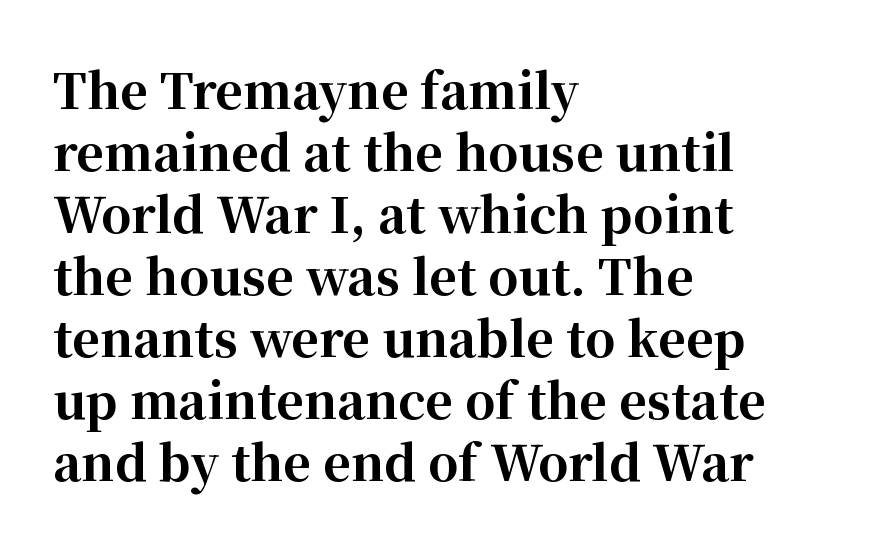
The image shows 48 px bold serif type, upright; set left-aligned, normal line spacing (1.29x), normal letter spacing, not underlined; high stroke contrast and a medium x-height.
